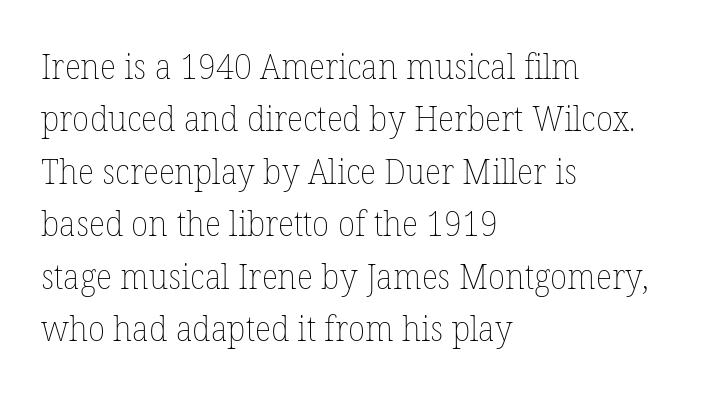
{"italic": "no", "bold": "no", "weight": "thin", "width": "normal", "stroke_contrast": "low", "x_height": "medium", "monospaced": "no", "underline": "no", "align": "left", "line_spacing": "normal", "line_spacing_ratio": 1.5, "letter_spacing": "normal", "letter_spacing_em": 0.0, "glyph_px": 35}
